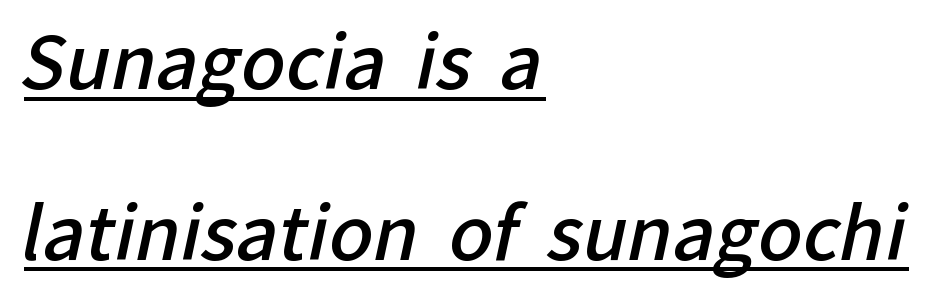
{"serif": "no", "bold": "semi", "weight": "semibold", "width": "normal", "stroke_contrast": "low", "x_height": "medium", "monospaced": "no", "underline": "yes", "align": "left", "line_spacing": "loose", "line_spacing_ratio": 2.34, "letter_spacing": "normal", "letter_spacing_em": 0.0, "glyph_px": 73}
